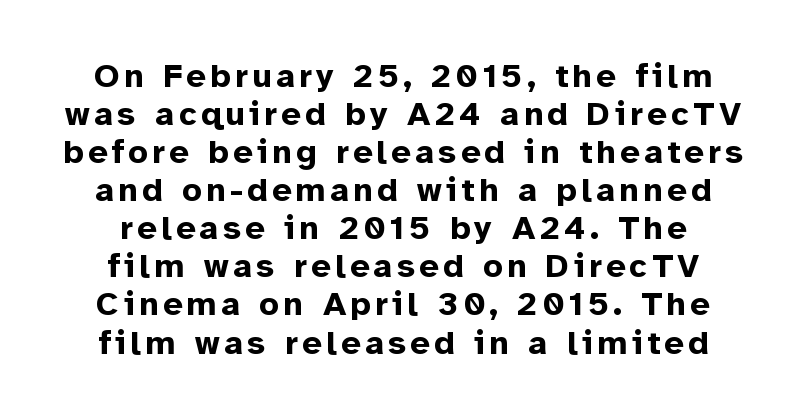
The image shows 34 px bold sans-serif type, upright; set centered, tight line spacing (1.12x), not underlined; low stroke contrast and a medium x-height.
